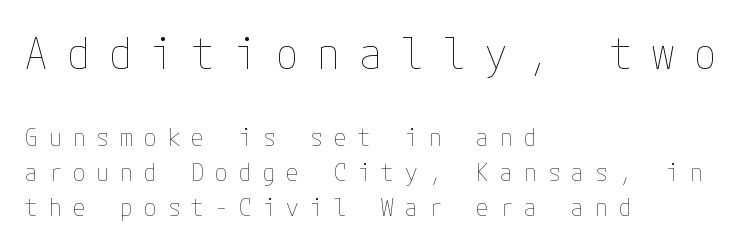
The image shows 44 px thin, condensed type, upright; set left-aligned, normal line spacing (1.39x), unusually wide letter spacing (+0.45 em), not underlined; the first (top) block is 1.76x larger; low stroke contrast and a medium x-height.
